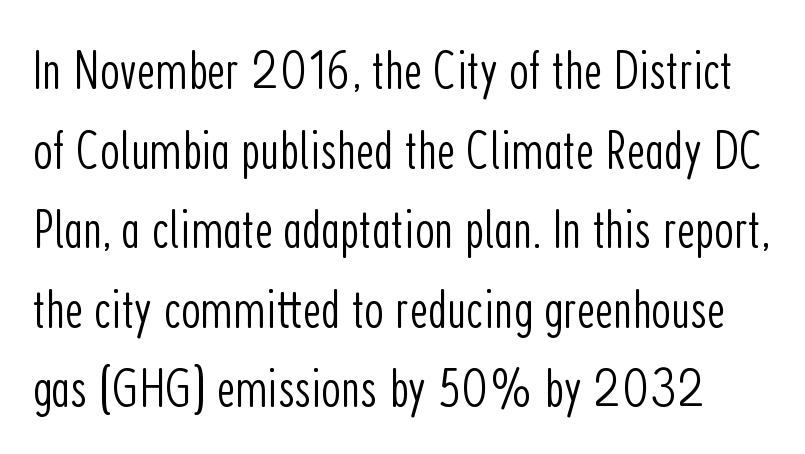
Notice how descenders clear the ascenders below comfortably — that's standard leading. These lines were composed using upright roman letters. Here the glyphs are tracked normally, forming tight word shapes. Type style note: lacks serifs.
